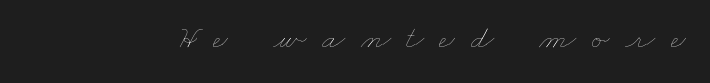
Weight: regular or lighter. Character widths vary here, with narrow letters taking less room than wide ones. Short note: letters widely spaced. Check under the words: just untouched page.
